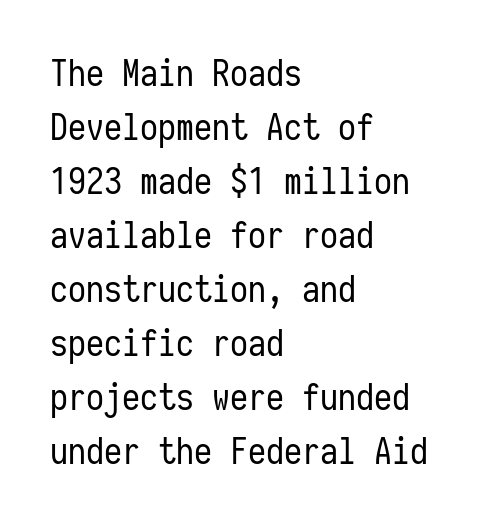
{"serif": "no", "italic": "no", "bold": "no", "weight": "regular", "width": "condensed", "stroke_contrast": "low", "x_height": "medium", "monospaced": "yes", "underline": "no", "align": "left", "line_spacing": "normal", "line_spacing_ratio": 1.5, "letter_spacing": "normal", "letter_spacing_em": 0.0, "glyph_px": 36}
